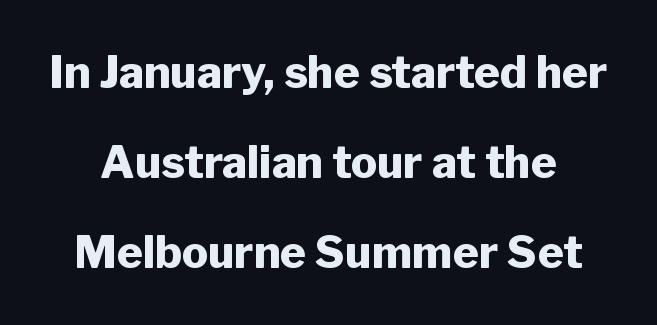
Does the lettering tilt? It doesn't — this is upright. Each row of text sits above clean, open space. The font family rendered here belongs to the sans-serif group. How are the letters spaced? Ordinarily, with no added tracking. You could not count columns in this text — the font is proportionally spaced.
